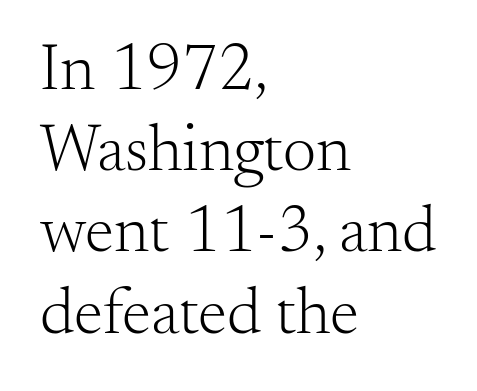
Standard letterfit; no display-style spreading of the glyphs. Typographically, this falls in the serif category. A typesetter would call this proportional, since set widths differ per character. The font is comparable to plain body text, perhaps lighter.
